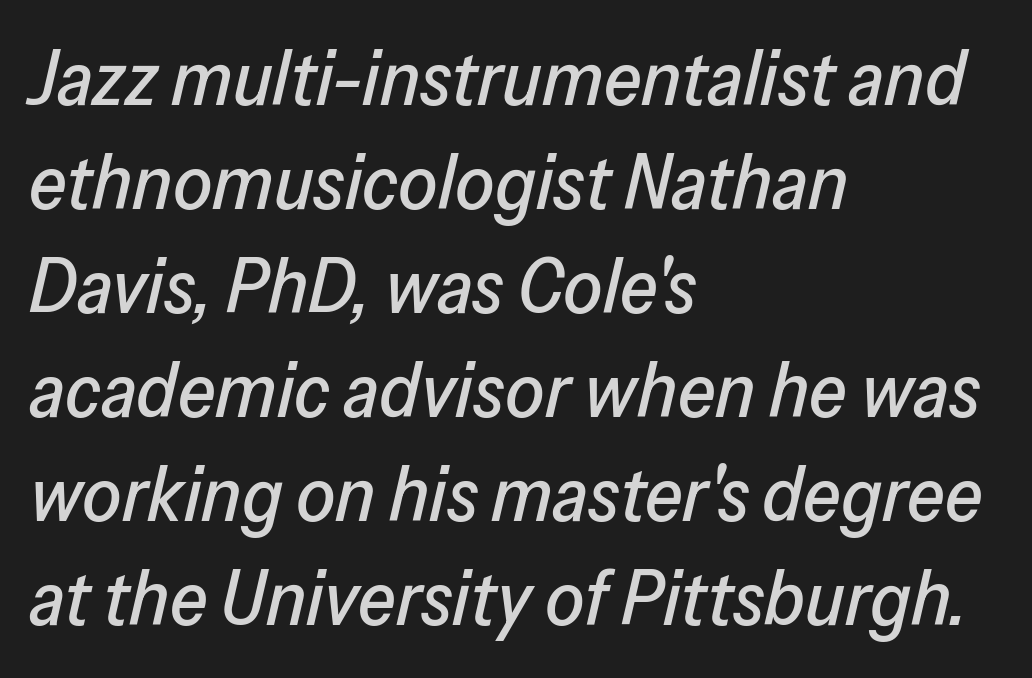
Q: Is the text italic (slanted)? A: Yes, it leans right by about 13 degrees.
Q: Is the text underlined? A: No.
Q: How is the paragraph aligned? A: Left-aligned.
Q: Is the spacing between letters normal or unusually wide? A: Normal.
Q: Is the spacing between lines tight, normal or loose? A: Normal.
Q: Width (condensed, normal, or wide)? A: Normal.
Q: Stroke contrast? A: Low.
Q: x-height? A: Medium.
Q: Monospaced? A: No.
